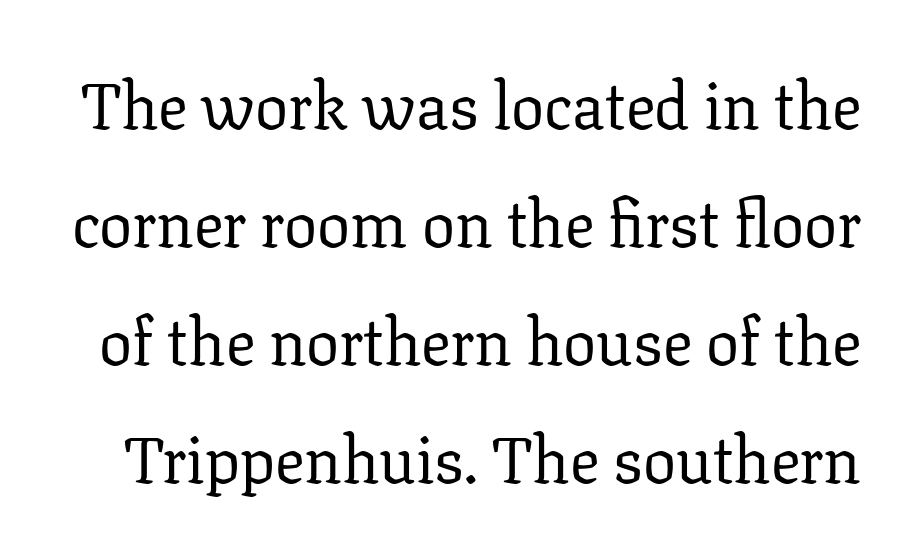
The image shows 66 px regular-weight serif type, upright; set line spacing 1.79x, normal letter spacing, not underlined; low stroke contrast and a medium x-height.
